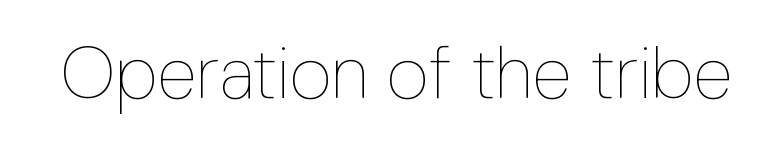
The weight would be labelled regular, book, light, or lighter still. Letters rest on an invisible, unmarked baseline. Note the varied advance widths — an 'i' is clearly narrower than an 'm'. Ascenders rise straight up at ninety degrees.
